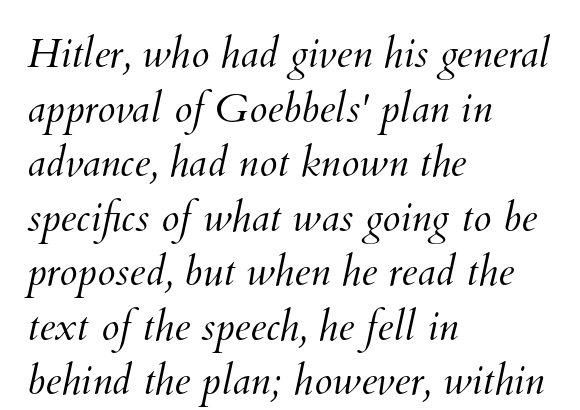
The image shows 41 px light type; set left-aligned, normal line spacing (1.33x), normal letter spacing, not underlined; medium stroke contrast and a small x-height.
